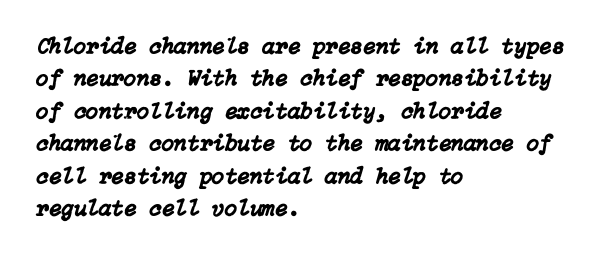
The image shows 23 px text type, italic (leaning right); set left-aligned, normal line spacing (1.41x), normal letter spacing, not underlined.
